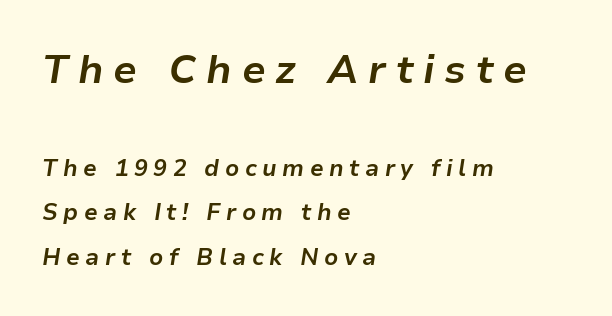
The passage is arranged the way most books set body copy — flush left. Each letter keeps its own natural width here, so spacing adapts to shape. The first block has been scaled up relative to the second. These lines carry a lot of weight — the face is fully bold. Posture: slanted. This block would shrink considerably if given ordinary leading; it's expanded now.
